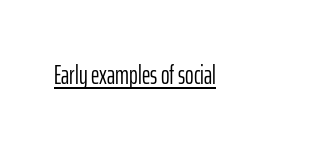
The rendering anchors every line to the left-hand side. Vertical stems look standard width or narrower in stroke. If you drew a line through each stem, it would be perfectly vertical. Caption: standard tracking, unaltered. Descenders here cross a horizontal rule under the line.
